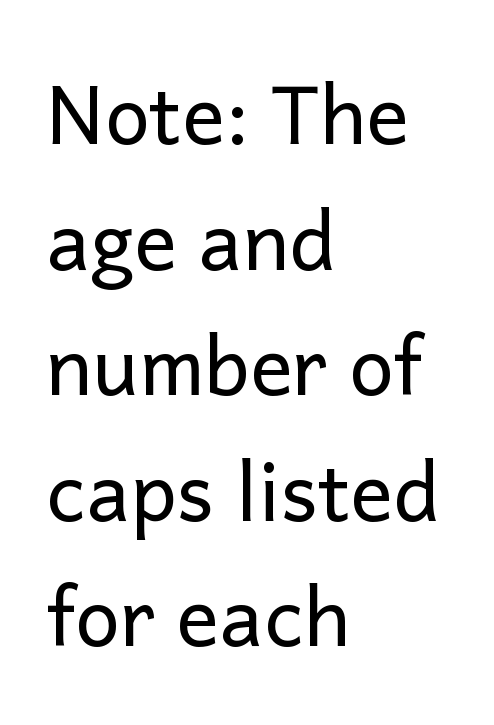
Just letters on the line, the space beneath them empty. Varying glyph widths throughout — classic text-font behaviour. Summary of vertical rhythm: regular, with standard interline spacing. Each stroke keeps to a modest, everyday thickness or less. This sample uses a sans-serif face.
